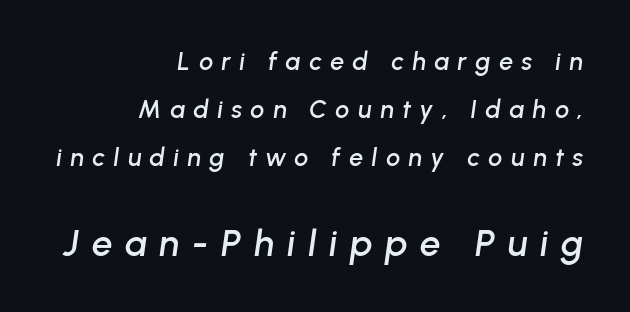
{"italic": "yes", "lean": "right", "slant_degrees": 8, "width": "normal", "stroke_contrast": "low", "x_height": "medium", "monospaced": "no", "underline": "no", "align": "right", "line_spacing": "loose", "line_spacing_ratio": 1.92, "letter_spacing": "wide", "letter_spacing_em": 0.34, "larger_block": "second", "size_ratio": 1.48, "glyph_px": 37}
